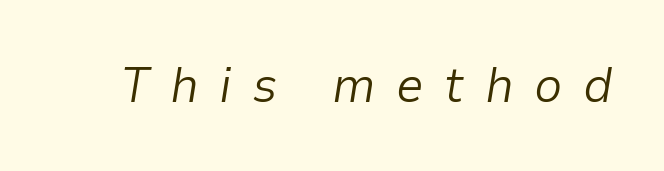
The image shows 50 px light type, italic (leaning right); set unusually wide letter spacing (+0.41 em), not underlined; low stroke contrast and a medium x-height.
